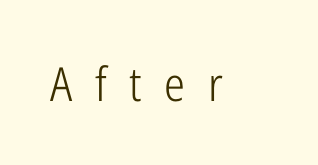
Each letter keeps its own natural width here, so spacing adapts to shape. Type style note: lacks serifs. The space beneath each line is pristine and unruled. The typeface has the unassuming heft of standard copy or less. Glyph-to-glyph distance is far greater than everyday printed text.
